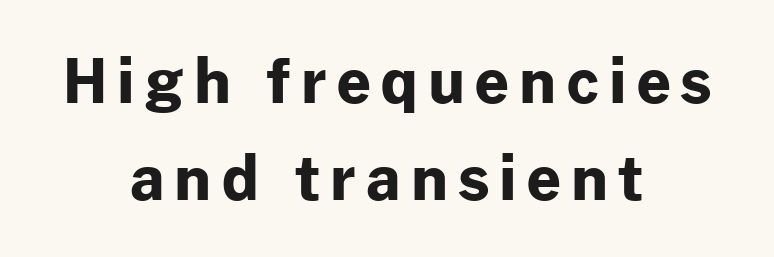
Is this a fixed-width face? No — the glyphs have proportional, varying widths. Layout note: lines centered. The string is rendered with underlining switched off. When letters stand straight like this, we call the style roman or upright. These lines are composed in type without serifs.
